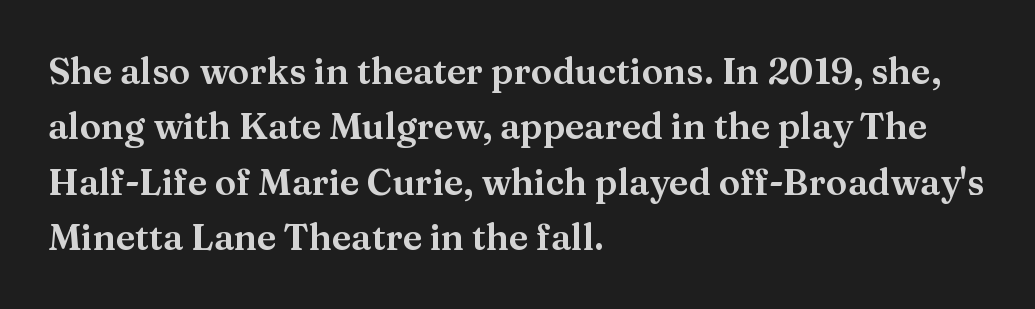
The rendering uses natural spacing where letterforms have individual widths. Decoration check: the copy has no underline. The letters stand upright; this is a roman face. Glyph-to-glyph distance matches everyday printed text. These lines are set flush left with a ragged right edge.
